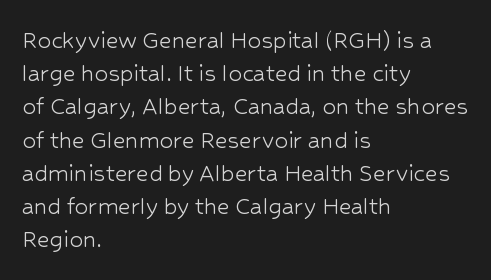
{"italic": "no", "bold": "no", "underline": "no", "align": "left", "line_spacing_ratio": 1.23, "letter_spacing": "normal", "letter_spacing_em": 0.0, "glyph_px": 27}
